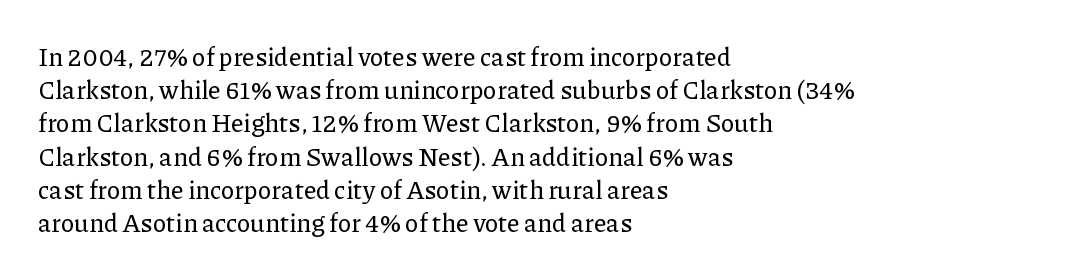
{"italic": "no", "underline": "no", "align": "left", "line_spacing": "normal", "line_spacing_ratio": 1.33, "letter_spacing": "normal", "letter_spacing_em": 0.0, "glyph_px": 25}
